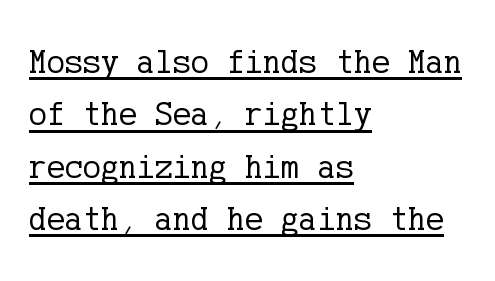
{"serif": "yes", "italic": "no", "bold": "no", "weight": "regular", "width": "normal", "stroke_contrast": "low", "x_height": "medium", "underline": "yes", "align": "left", "line_spacing": "normal", "line_spacing_ratio": 1.54, "letter_spacing": "normal", "letter_spacing_em": 0.0, "glyph_px": 34}
